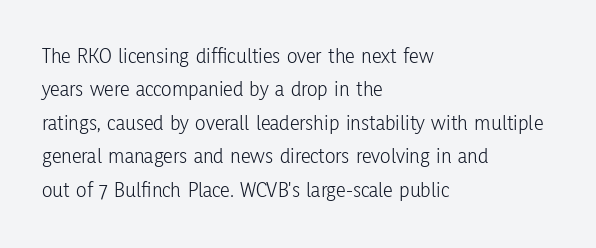
{"italic": "no", "bold": "no", "underline": "no", "align": "left", "line_spacing": "normal", "line_spacing_ratio": 1.52, "letter_spacing": "normal", "letter_spacing_em": 0.0, "glyph_px": 22}
